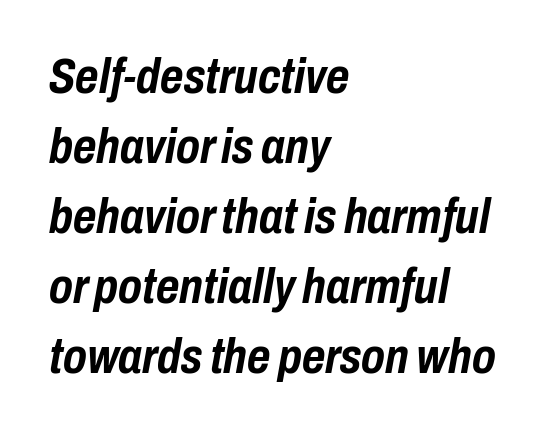
Line beginnings align vertically; line endings do not. Bare-footed words on every line. The space between consecutive lines is moderate. Emphasis-style slanted type is in use. The letters advance in unequal steps, a hallmark of proportional type.
